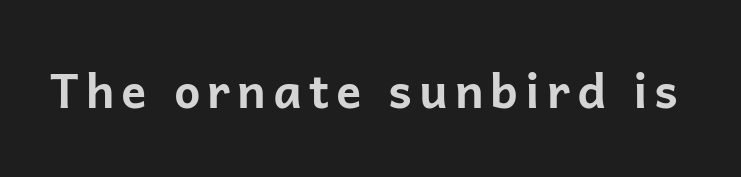
{"serif": "no", "italic": "no", "bold": "yes", "weight": "bold", "width": "normal", "stroke_contrast": "low", "x_height": "medium", "monospaced": "no", "underline": "no", "glyph_px": 47}
